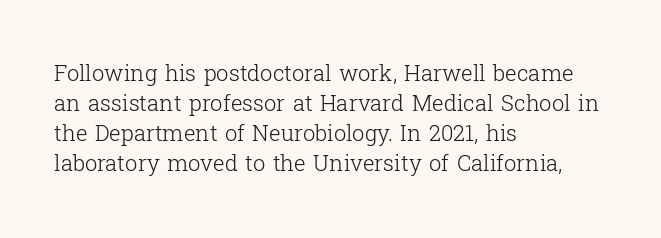
Reading down the column, the eye jumps a familiar distance to each next line. Left-aligned paragraph, ragged on the right. Check under the words: just untouched page. Nope, not italic — everything's standing straight.
